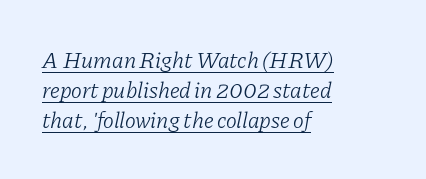
The image shows 23 px text type, italic (leaning right); set left-aligned, normal line spacing (1.31x), normal letter spacing, underlined.
